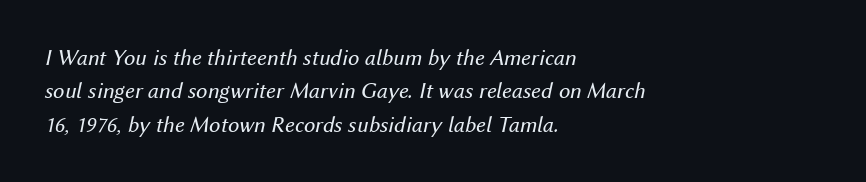
The image shows 23 px text type, italic (leaning right); set left-aligned, normal line spacing (1.45x), normal letter spacing, not underlined.
